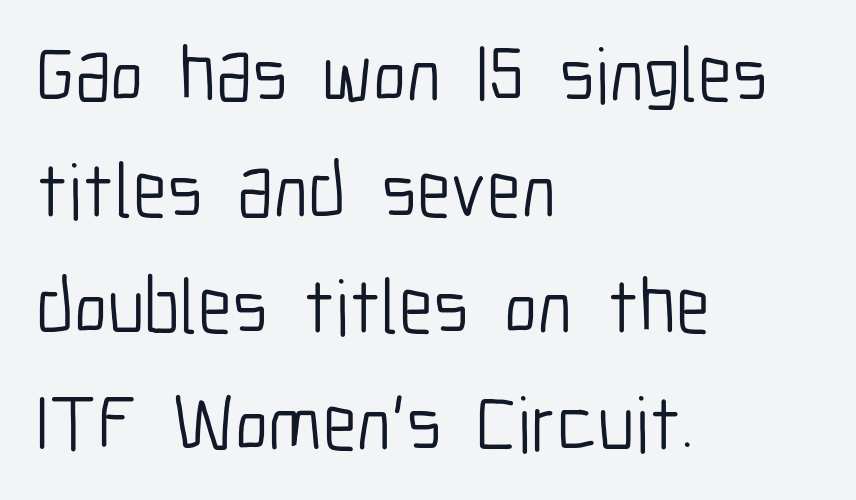
Quick note: interline space is typical. You could call the tracking neutral — neither tight nor loose. Notice how the stems are strictly vertical — no italics here. Bold? No — there's no thickening of the strokes. This rendering features lettering with no underline. Observe the absence of serifs on each vertical stroke in this sample.
